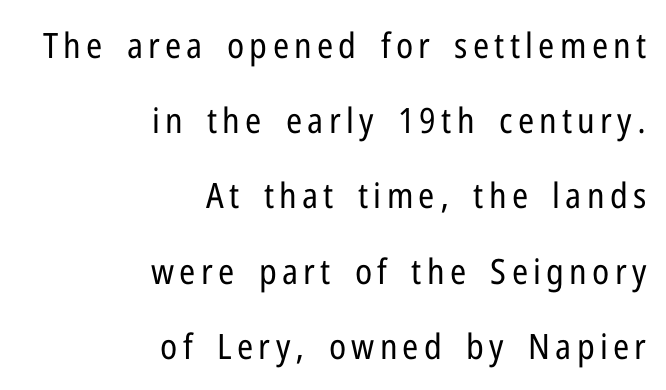
Q: Is the text bold? A: No.
Q: Is the text italic (slanted)? A: No, it is upright.
Q: Is the typeface a serif or a sans-serif typeface? A: Sans-serif.
Q: Is the text underlined? A: No.
Q: How is the paragraph aligned? A: Right-aligned.
Q: Is the spacing between lines tight, normal or loose? A: Loose.
Q: Width (condensed, normal, or wide)? A: Condensed.
Q: Stroke contrast? A: Low.
Q: x-height? A: Medium.
Q: Monospaced? A: No.
